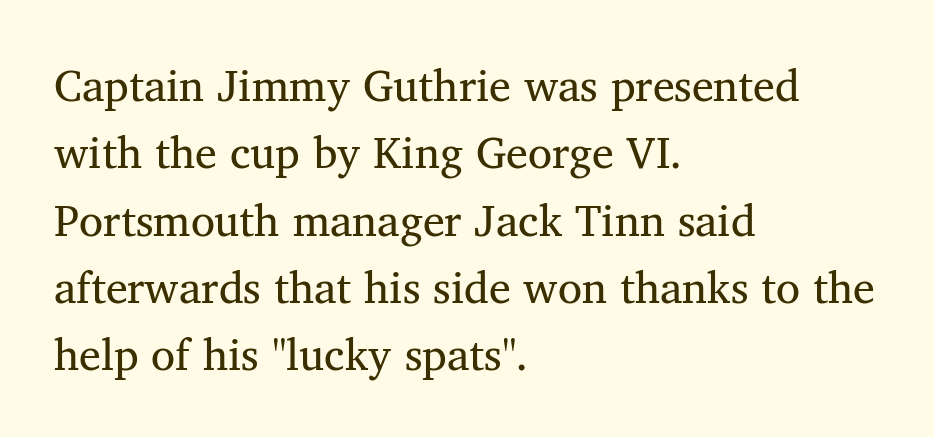
{"serif": "yes", "italic": "no", "bold": "no", "weight": "regular", "width": "normal", "stroke_contrast": "medium", "x_height": "medium", "monospaced": "no", "underline": "no", "align": "left", "line_spacing": "normal", "line_spacing_ratio": 1.53, "letter_spacing": "normal", "letter_spacing_em": 0.0, "glyph_px": 44}
